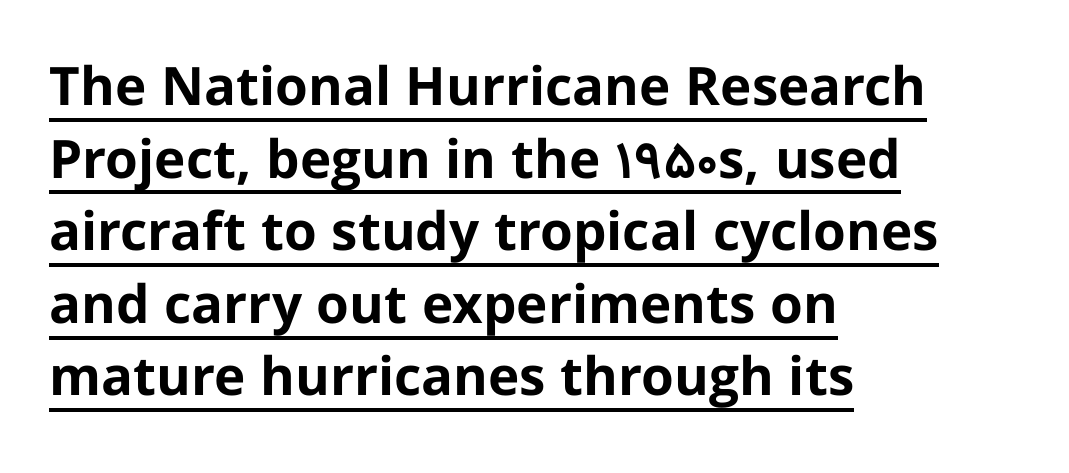
Q: Is the text bold? A: Yes.
Q: Is the text italic (slanted)? A: No, it is upright.
Q: Is the typeface a serif or a sans-serif typeface? A: Sans-serif.
Q: Is the text underlined? A: Yes.
Q: How is the paragraph aligned? A: Left-aligned.
Q: Is the spacing between letters normal or unusually wide? A: Normal.
Q: Is the spacing between lines tight, normal or loose? A: Normal.
Q: Width (condensed, normal, or wide)? A: Normal.
Q: Stroke contrast? A: Low.
Q: x-height? A: Medium.
Q: Monospaced? A: No.
